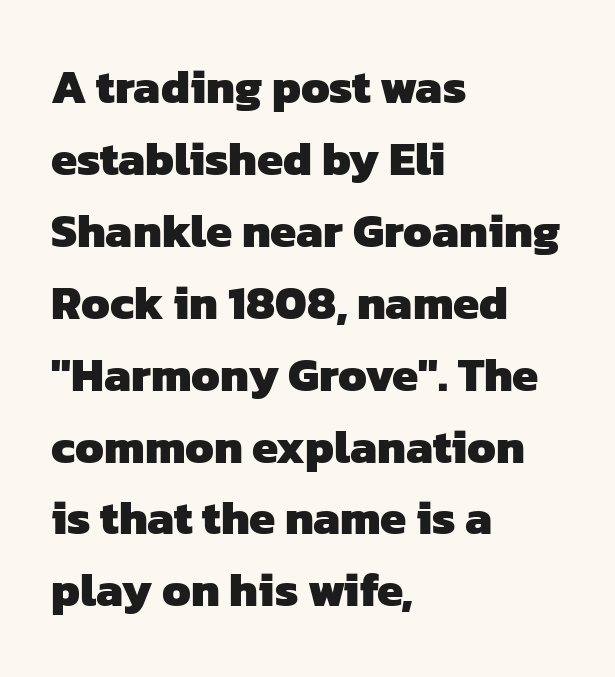
{"serif": "no", "bold": "yes", "weight": "heavy", "width": "normal", "stroke_contrast": "low", "x_height": "medium", "monospaced": "no", "underline": "no", "align": "left", "line_spacing": "normal", "line_spacing_ratio": 1.53, "letter_spacing": "normal", "letter_spacing_em": 0.0, "glyph_px": 47}
